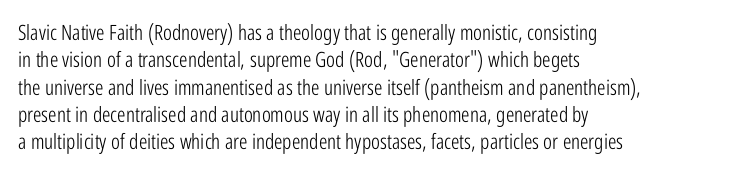
{"italic": "no", "bold": "no", "underline": "no", "align": "left", "line_spacing": "normal", "line_spacing_ratio": 1.3, "letter_spacing": "normal", "letter_spacing_em": 0.0, "glyph_px": 21}
